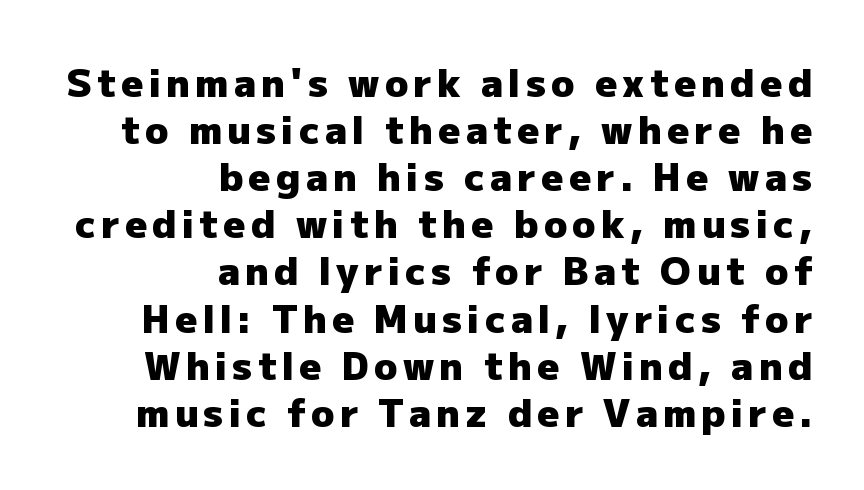
{"serif": "no", "italic": "no", "bold": "yes", "weight": "heavy", "width": "normal", "stroke_contrast": "low", "x_height": "medium", "monospaced": "no", "underline": "no", "align": "right", "line_spacing_ratio": 1.24, "glyph_px": 38}
